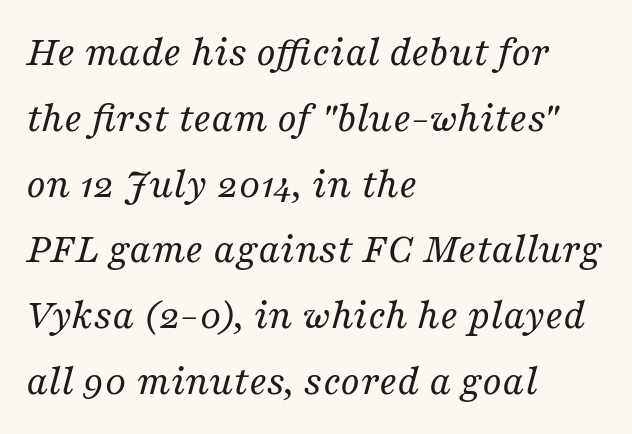
{"serif": "yes", "italic": "yes", "lean": "right", "slant_degrees": 16, "bold": "no", "weight": "regular", "width": "normal", "stroke_contrast": "medium", "x_height": "medium", "monospaced": "no", "underline": "no", "align": "left", "line_spacing": "normal", "line_spacing_ratio": 1.53, "letter_spacing": "normal", "letter_spacing_em": 0.0, "glyph_px": 43}
